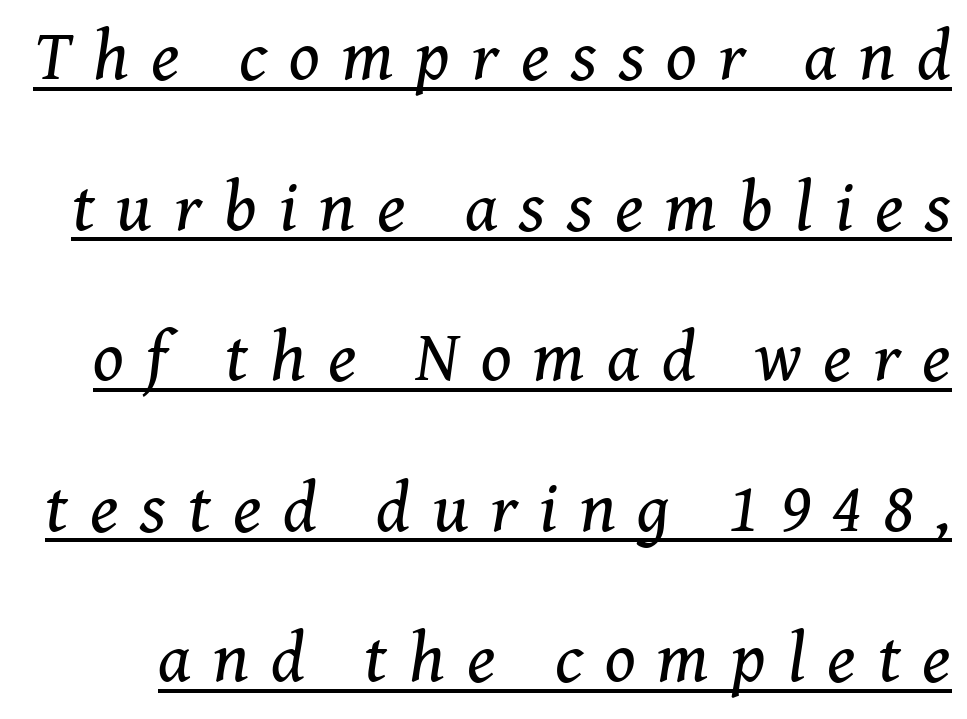
If you measured baseline to baseline, you'd find a long distance. The rendering inserts visible extra space after every character. The string is rendered with underlining switched on. This rendering employs a face with finishing strokes, i.e., a serif. Spacing verdict: proportional, widths tailored to each character. Italic? Definitely — the glyphs are oblique.
